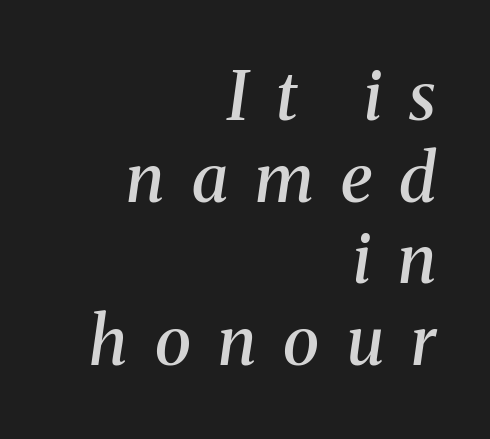
Q: Is the text bold? A: Semi-bold.
Q: Is the text italic (slanted)? A: Yes, it leans right by about 8 degrees.
Q: Is the typeface a serif or a sans-serif typeface? A: Serif.
Q: Is the text underlined? A: No.
Q: How is the paragraph aligned? A: Right-aligned.
Q: Is the spacing between letters normal or unusually wide? A: Unusually wide.
Q: Width (condensed, normal, or wide)? A: Normal.
Q: Stroke contrast? A: Medium.
Q: x-height? A: Medium.
Q: Monospaced? A: No.
